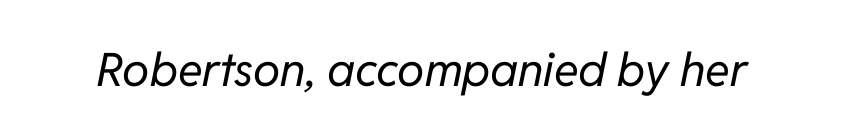
The image shows 46 px regular-weight type, italic (leaning right); set normal letter spacing, not underlined; low stroke contrast and a medium x-height.
